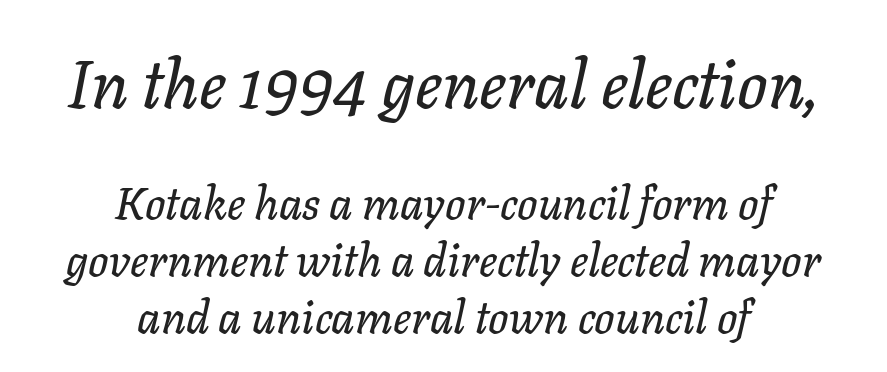
Q: Is the text italic (slanted)? A: Yes, it leans right by about 11 degrees.
Q: Is the text underlined? A: No.
Q: How is the paragraph aligned? A: Centered.
Q: Is the spacing between letters normal or unusually wide? A: Normal.
Q: Is the spacing between lines tight, normal or loose? A: Normal.
Q: Which block of text is set in a larger size, the first (top) or the second (bottom)? A: The first (top) one.
Q: Width (condensed, normal, or wide)? A: Normal.
Q: Stroke contrast? A: Low.
Q: x-height? A: Medium.
Q: Monospaced? A: No.
